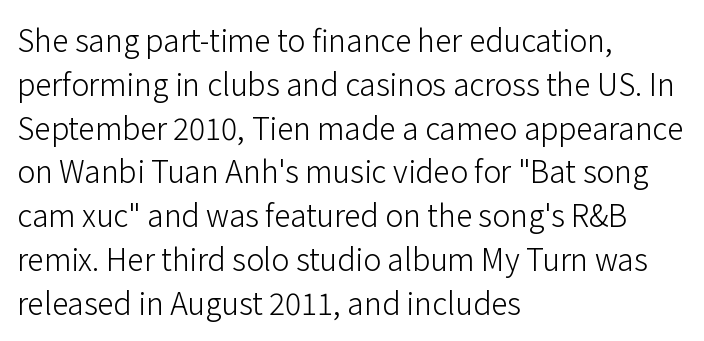
Q: Is the text bold? A: No.
Q: Is the text italic (slanted)? A: No, it is upright.
Q: Is the typeface a serif or a sans-serif typeface? A: Sans-serif.
Q: Is the text underlined? A: No.
Q: How is the paragraph aligned? A: Left-aligned.
Q: Is the spacing between letters normal or unusually wide? A: Normal.
Q: Is the spacing between lines tight, normal or loose? A: Normal.
Q: Width (condensed, normal, or wide)? A: Normal.
Q: Stroke contrast? A: Low.
Q: x-height? A: Medium.
Q: Monospaced? A: No.
